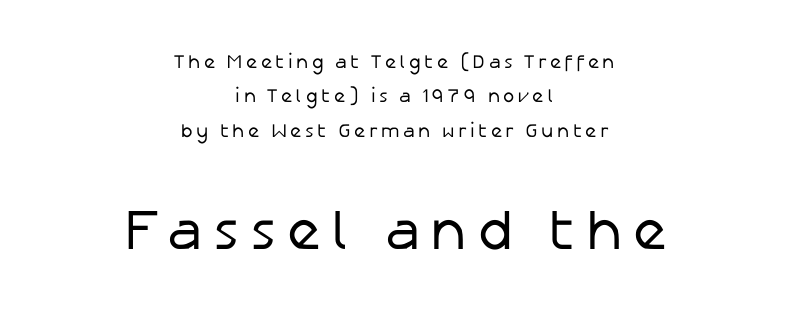
The image shows 57 px regular-weight sans-serif type, upright; set centered, line spacing 1.81x, not underlined; the second (bottom) block is 3.0x larger; low stroke contrast and a medium x-height.
